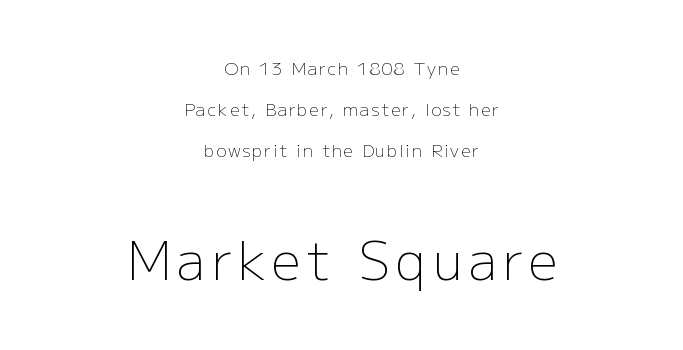
Q: Is the text bold? A: No.
Q: Is the text italic (slanted)? A: No, it is upright.
Q: Is the typeface a serif or a sans-serif typeface? A: Sans-serif.
Q: Is the text underlined? A: No.
Q: How is the paragraph aligned? A: Centered.
Q: Is the spacing between lines tight, normal or loose? A: Loose.
Q: Which block of text is set in a larger size, the first (top) or the second (bottom)? A: The second (bottom) one.
Q: Width (condensed, normal, or wide)? A: Normal.
Q: Stroke contrast? A: Low.
Q: x-height? A: Medium.
Q: Monospaced? A: No.
